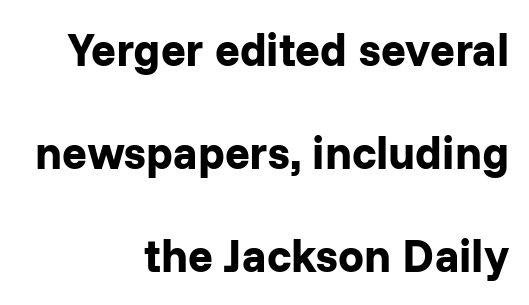
The image shows 46 px bold sans-serif type, upright; set right-aligned, loose line spacing (2.24x), normal letter spacing, not underlined; low stroke contrast and a medium x-height.
